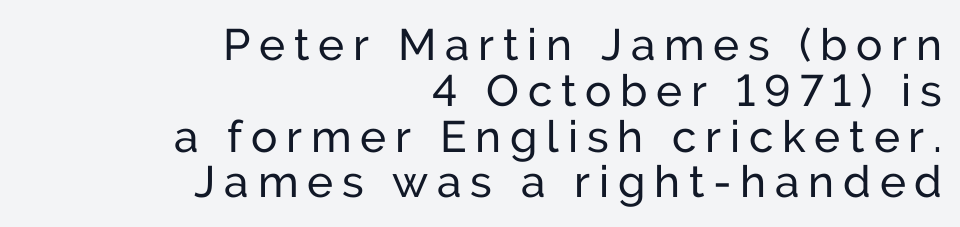
Q: Is the text bold? A: No.
Q: Is the text italic (slanted)? A: No, it is upright.
Q: Is the typeface a serif or a sans-serif typeface? A: Sans-serif.
Q: Is the text underlined? A: No.
Q: How is the paragraph aligned? A: Right-aligned.
Q: Is the spacing between letters normal or unusually wide? A: Unusually wide.
Q: Is the spacing between lines tight, normal or loose? A: Tight.
Q: Width (condensed, normal, or wide)? A: Normal.
Q: Stroke contrast? A: Low.
Q: x-height? A: Medium.
Q: Monospaced? A: No.
